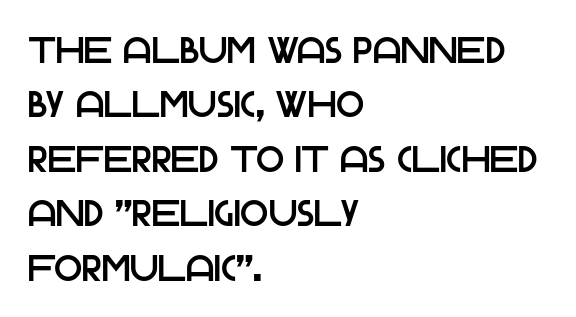
{"serif": "no", "italic": "no", "width": "normal", "stroke_contrast": "low", "x_height": "large", "monospaced": "no", "underline": "no", "align": "left", "line_spacing": "normal", "line_spacing_ratio": 1.47, "letter_spacing": "normal", "letter_spacing_em": 0.0, "glyph_px": 37}
